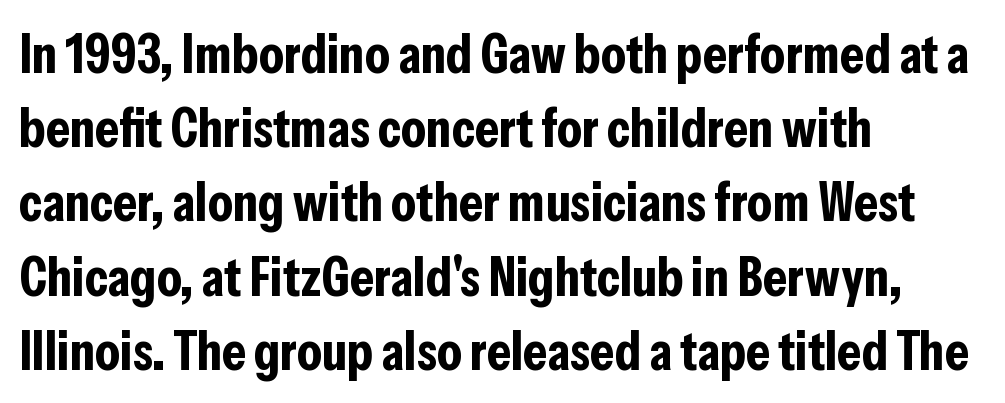
{"serif": "no", "italic": "no", "bold": "yes", "weight": "bold", "width": "condensed", "stroke_contrast": "low", "x_height": "medium", "monospaced": "no", "underline": "no", "align": "left", "line_spacing": "normal", "line_spacing_ratio": 1.35, "letter_spacing": "normal", "letter_spacing_em": 0.0, "glyph_px": 55}
